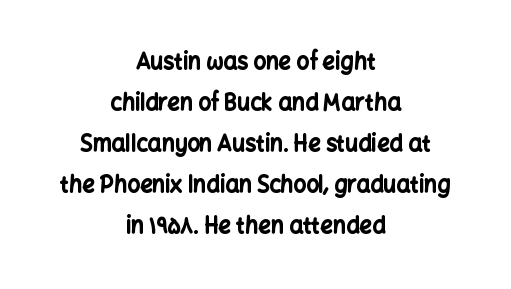
These lines stack symmetrically, like a column narrowing and widening about its center. Nobody drew a line under any word here. These lines keep a tight, regular rhythm from letter to letter. Vertical strokes here are truly vertical.
